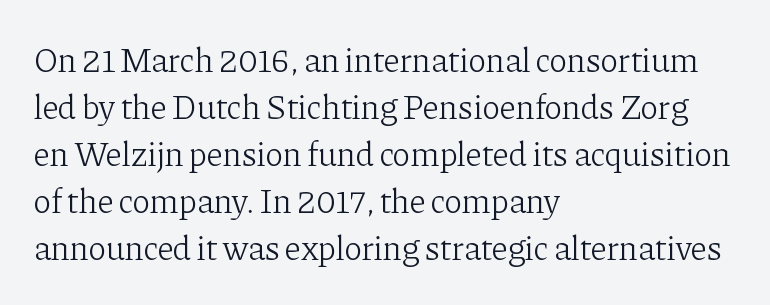
Does the type have serifs? Yes, each stem ends in a small foot. Each word holds together tightly as a unit, with standard inter-letter gaps. The rag falls on the right side of this text block. Do the letters lean? They stand straight.
